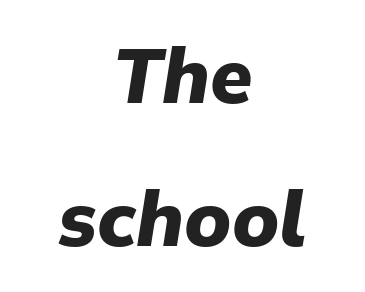
{"italic": "yes", "lean": "right", "slant_degrees": 9, "bold": "yes", "weight": "heavy", "width": "normal", "stroke_contrast": "low", "x_height": "medium", "monospaced": "no", "underline": "no", "align": "center", "line_spacing_ratio": 1.86, "letter_spacing": "normal", "letter_spacing_em": 0.0, "glyph_px": 77}
